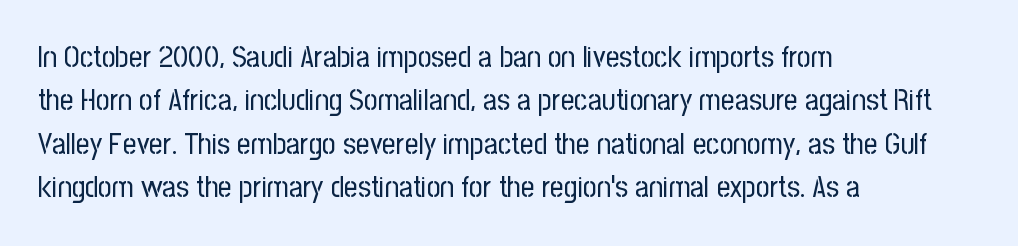
{"serif": "no", "italic": "no", "bold": "no", "weight": "regular", "width": "condensed", "stroke_contrast": "low", "x_height": "medium", "monospaced": "no", "underline": "no", "align": "left", "line_spacing": "normal", "line_spacing_ratio": 1.45, "letter_spacing": "normal", "letter_spacing_em": 0.0, "glyph_px": 30}
